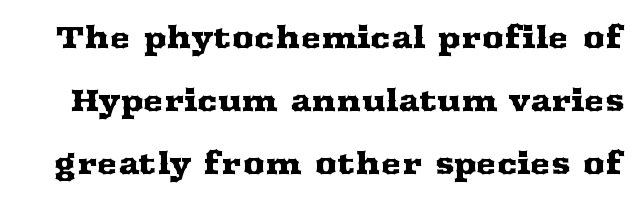
{"serif": "yes", "italic": "no", "width": "wide", "stroke_contrast": "medium", "x_height": "medium", "monospaced": "no", "underline": "no", "line_spacing": "loose", "line_spacing_ratio": 2.03, "letter_spacing": "normal", "letter_spacing_em": 0.0, "glyph_px": 31}
